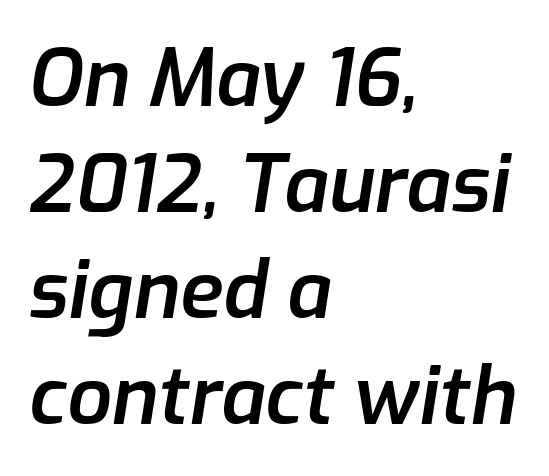
The image shows 79 px semibold type, italic (leaning right); set left-aligned, normal line spacing (1.34x), normal letter spacing, not underlined; low stroke contrast and a medium x-height.
